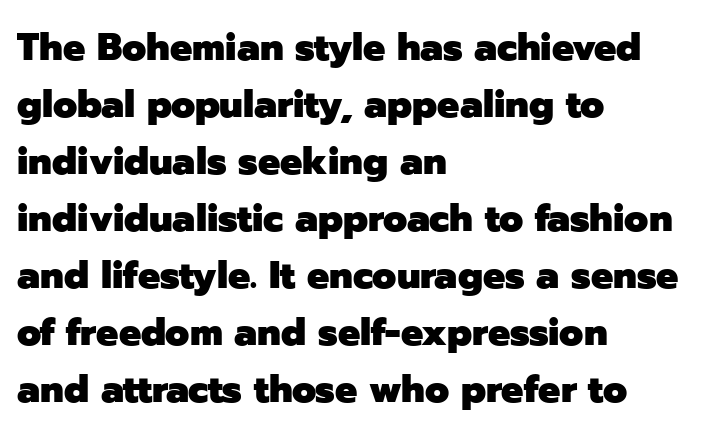
{"serif": "no", "italic": "no", "bold": "yes", "weight": "heavy", "width": "normal", "stroke_contrast": "low", "x_height": "medium", "monospaced": "no", "underline": "no", "align": "left", "line_spacing": "normal", "line_spacing_ratio": 1.46, "letter_spacing": "normal", "letter_spacing_em": 0.0, "glyph_px": 39}
